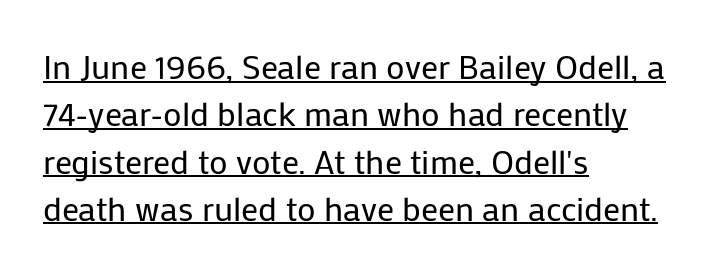
Q: Is the text bold? A: No.
Q: Is the text italic (slanted)? A: No, it is upright.
Q: Is the typeface a serif or a sans-serif typeface? A: Sans-serif.
Q: Is the text underlined? A: Yes.
Q: How is the paragraph aligned? A: Left-aligned.
Q: Is the spacing between letters normal or unusually wide? A: Normal.
Q: Is the spacing between lines tight, normal or loose? A: Normal.
Q: Width (condensed, normal, or wide)? A: Normal.
Q: Stroke contrast? A: Low.
Q: x-height? A: Medium.
Q: Monospaced? A: No.
